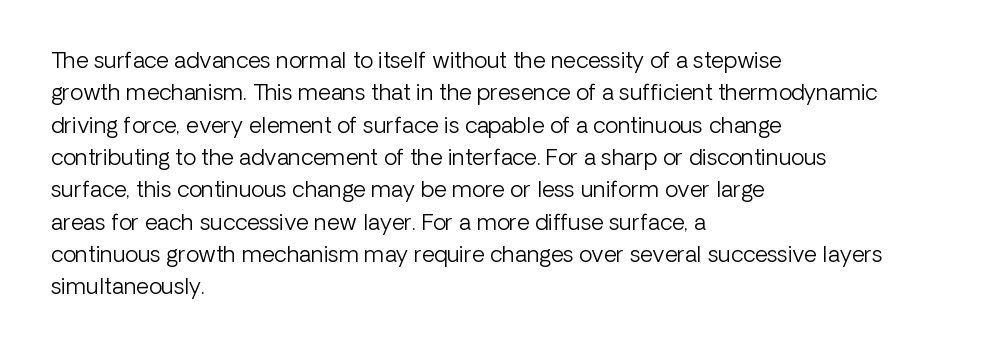
Does extra space separate the letters? No, they use regular spacing. Compared with a typical body face, this is equally light or lighter still. Casual observation: everything's shoved over to the left. This sample keeps an unexceptional amount of space between lines.
